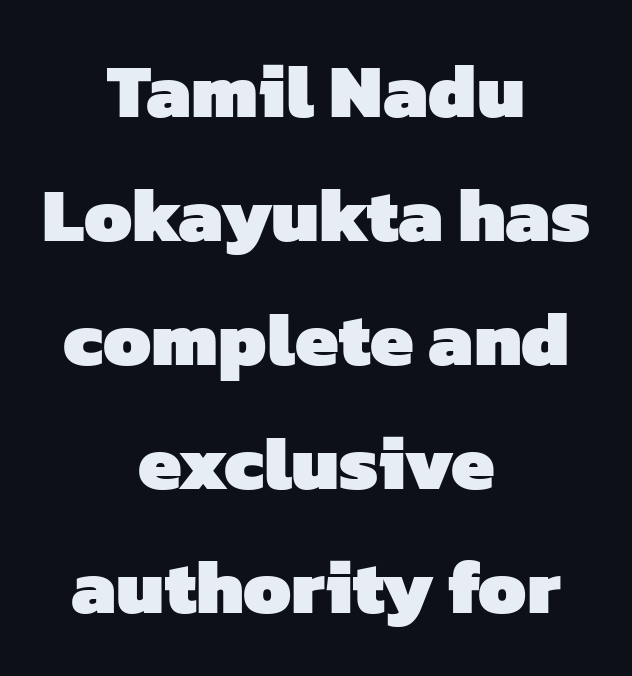
What stands out about the letter spacing? Nothing — it is the standard amount. Typeset on center — no edge is straight. How would I describe the line gaps? Plain and ordinary. Proportional: the letters do not fall into vertical columns. Its strokes are broad and dark, the hallmark of bold type.
